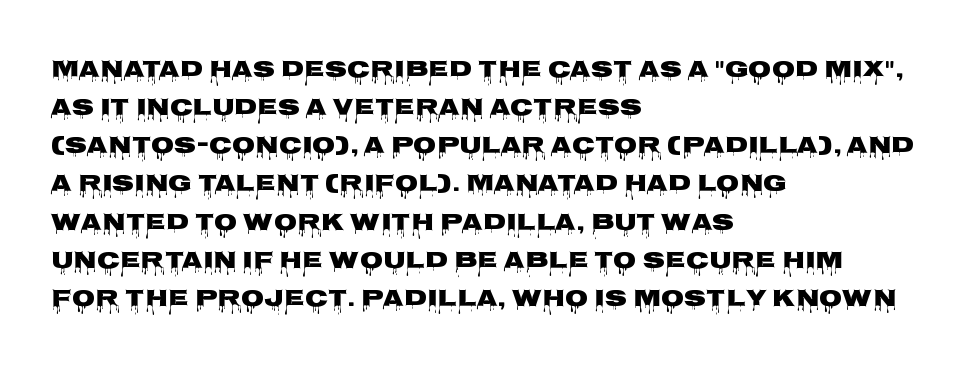
Q: Is the text bold? A: Yes.
Q: Is the text italic (slanted)? A: No, it is upright.
Q: Is the text underlined? A: No.
Q: How is the paragraph aligned? A: Left-aligned.
Q: Is the spacing between letters normal or unusually wide? A: Normal.
Q: Is the spacing between lines tight, normal or loose? A: Normal.
